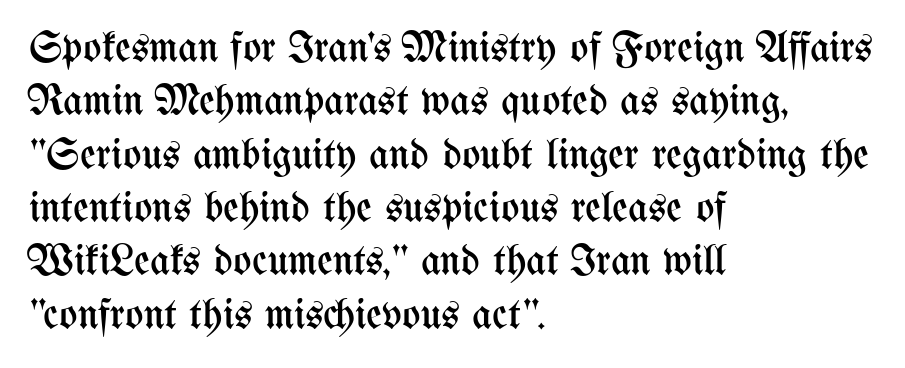
{"italic": "no", "bold": "no", "weight": "regular", "width": "condensed", "stroke_contrast": "medium", "x_height": "medium", "monospaced": "no", "underline": "no", "align": "left", "line_spacing_ratio": 1.24, "letter_spacing": "normal", "letter_spacing_em": 0.0, "glyph_px": 43}
